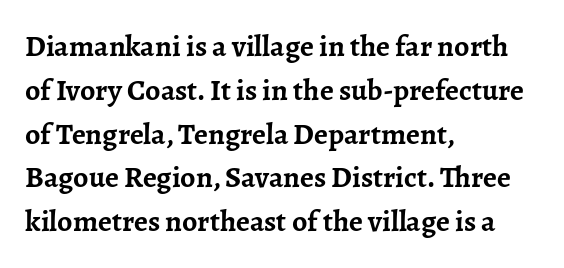
Q: Is the text bold? A: Yes.
Q: Is the text italic (slanted)? A: No, it is upright.
Q: Is the typeface a serif or a sans-serif typeface? A: Serif.
Q: Is the text underlined? A: No.
Q: How is the paragraph aligned? A: Left-aligned.
Q: Is the spacing between letters normal or unusually wide? A: Normal.
Q: Is the spacing between lines tight, normal or loose? A: Normal.
Q: Width (condensed, normal, or wide)? A: Normal.
Q: Stroke contrast? A: Low.
Q: x-height? A: Medium.
Q: Monospaced? A: No.
